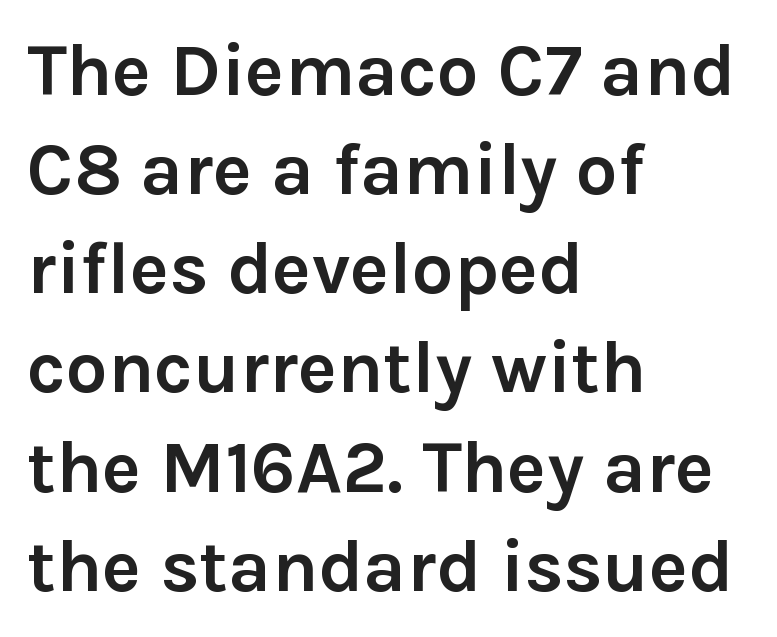
Q: Is the text bold? A: Yes.
Q: Is the text italic (slanted)? A: No, it is upright.
Q: Is the typeface a serif or a sans-serif typeface? A: Sans-serif.
Q: Is the text underlined? A: No.
Q: How is the paragraph aligned? A: Left-aligned.
Q: Is the spacing between letters normal or unusually wide? A: Normal.
Q: Is the spacing between lines tight, normal or loose? A: Normal.
Q: Width (condensed, normal, or wide)? A: Normal.
Q: Stroke contrast? A: Low.
Q: x-height? A: Medium.
Q: Monospaced? A: No.
